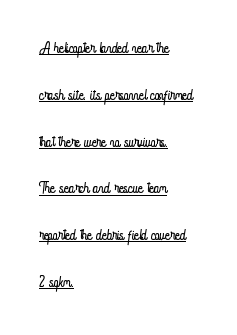
The image shows 21 px text type; set left-aligned, loose line spacing (2.23x), normal letter spacing, underlined.
